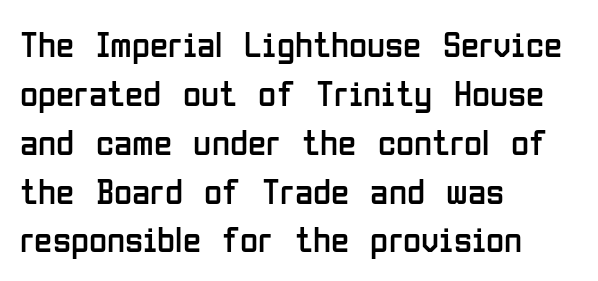
{"serif": "no", "italic": "no", "bold": "no", "weight": "regular", "width": "condensed", "stroke_contrast": "low", "x_height": "medium", "monospaced": "no", "underline": "no", "align": "left", "line_spacing": "normal", "line_spacing_ratio": 1.32, "letter_spacing": "normal", "letter_spacing_em": 0.0, "glyph_px": 37}
